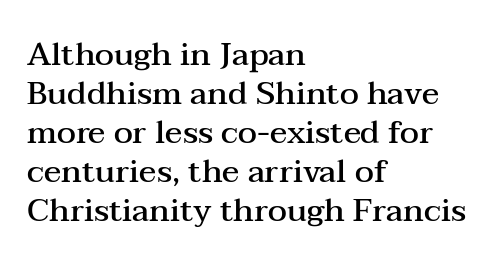
The image shows 32 px semibold, wide serif type, upright; set left-aligned, line spacing 1.22x, normal letter spacing, not underlined; medium stroke contrast and a medium x-height.
